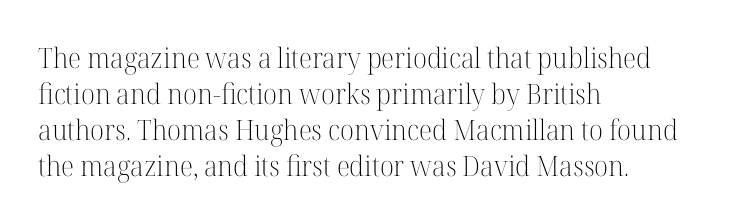
{"serif": "yes", "italic": "no", "bold": "no", "weight": "light", "width": "normal", "stroke_contrast": "high", "x_height": "medium", "monospaced": "no", "underline": "no", "align": "left", "line_spacing": "normal", "line_spacing_ratio": 1.28, "letter_spacing": "normal", "letter_spacing_em": 0.0, "glyph_px": 28}
